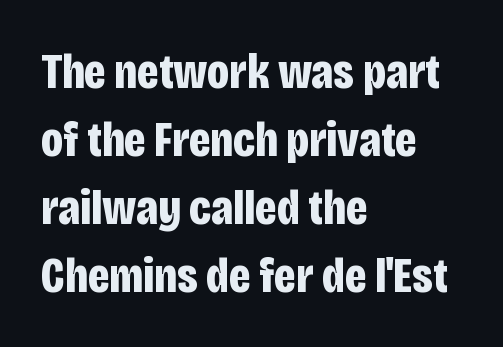
Inter-character spacing is left at the font's built-in metrics. A typesetter would call this proportional, since set widths differ per character. Evenly set lines give the paragraph a standard silhouette. In CSS terms this would be text-align: left. You can tell from the bare stems that sans-serif type was used.
